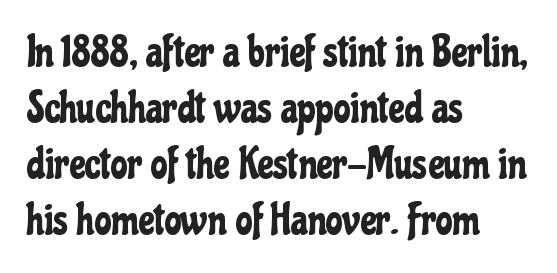
{"serif": "no", "italic": "no", "width": "condensed", "stroke_contrast": "low", "x_height": "medium", "monospaced": "no", "underline": "no", "align": "left", "line_spacing": "normal", "line_spacing_ratio": 1.3, "letter_spacing": "normal", "letter_spacing_em": 0.0, "glyph_px": 43}
